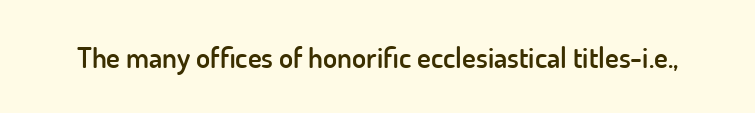
{"serif": "no", "italic": "no", "bold": "semi", "weight": "semibold", "width": "normal", "stroke_contrast": "low", "x_height": "small", "monospaced": "no", "underline": "no", "letter_spacing": "normal", "letter_spacing_em": 0.0, "glyph_px": 29}
